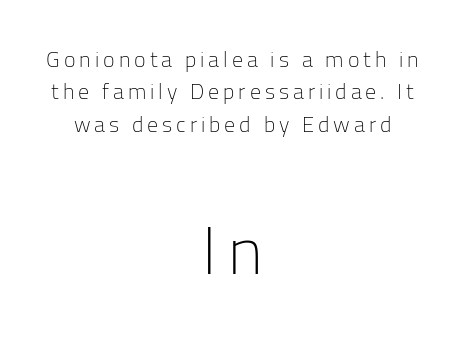
The image shows 66 px light sans-serif type, upright; set centered, normal line spacing (1.47x), not underlined; the second (bottom) block is 3.0x larger; low stroke contrast and a medium x-height.
